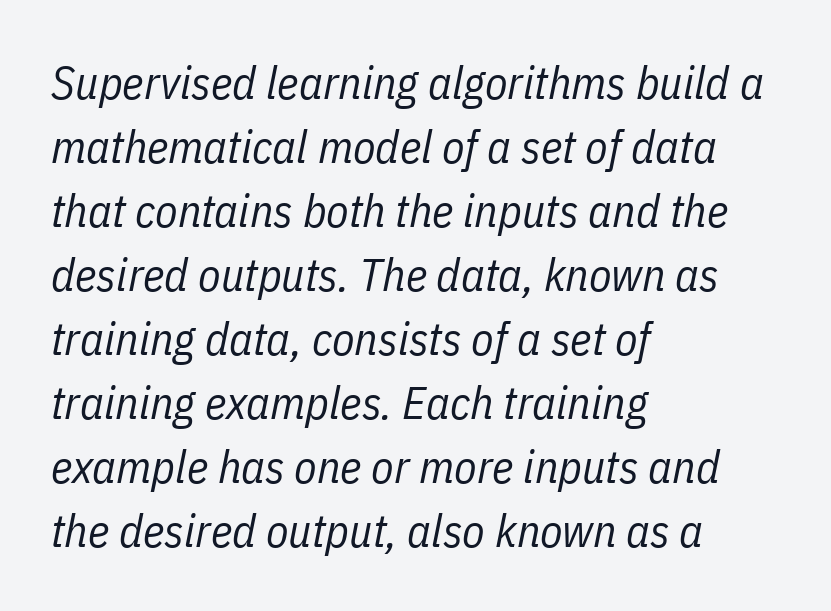
The face used here has a pronounced slope to its letters. Each line starts at the same left margin while the right side varies. Bare-footed words on every line. A light-to-regular cut is what we see here.
